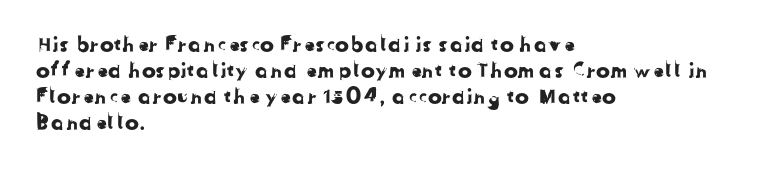
Short and long lines alike share a common starting point at left. Nobody touched the tracking dial on this one. The string is rendered with underlining switched off.
